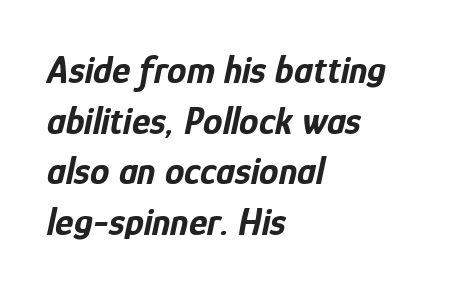
The image shows 39 px bold, condensed type, italic (leaning right); set left-aligned, normal line spacing (1.3x), normal letter spacing, not underlined; low stroke contrast and a medium x-height.
